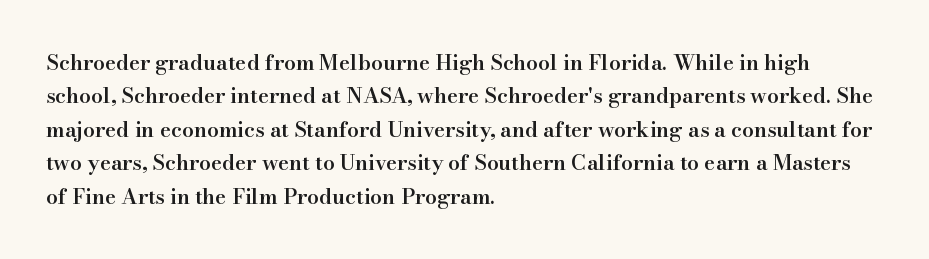
Typographic density is moderately raised because the face is semibold. Letter spacing: default. Vertically, the passage feels balanced, rows spaced as you'd expect. In terms of posture, this sample is upright. These lines stack with their left ends in a neat column.
